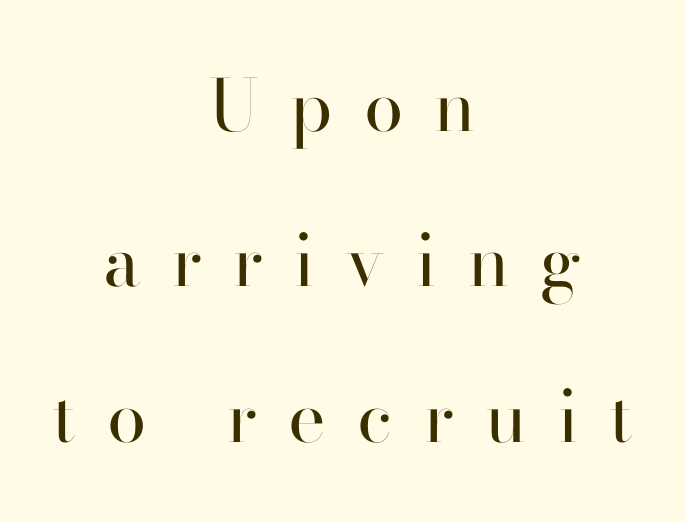
The compositor balanced each line on the midline. The string is rendered with underlining switched off. Substantial extra tracking has been applied to these lines. Note the varied advance widths — an 'i' is clearly narrower than an 'm'. A quiet, ordinary-to-light weight characterises the typeface. Leading is clearly above the norm, producing a sparse column.
